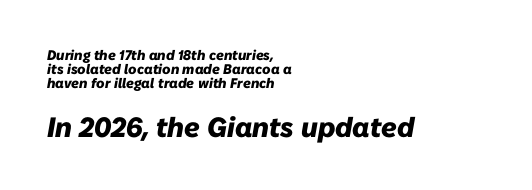
The image shows 28 px heavy type, italic (leaning right); set left-aligned, tight line spacing (0.99x), normal letter spacing, not underlined; the second (bottom) block is 2.0x larger; low stroke contrast and a medium x-height.
